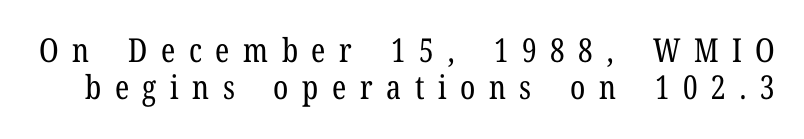
The image shows 33 px regular-weight, condensed serif type, upright; set tight line spacing (1.11x), unusually wide letter spacing (+0.41 em), not underlined; low stroke contrast and a medium x-height.
